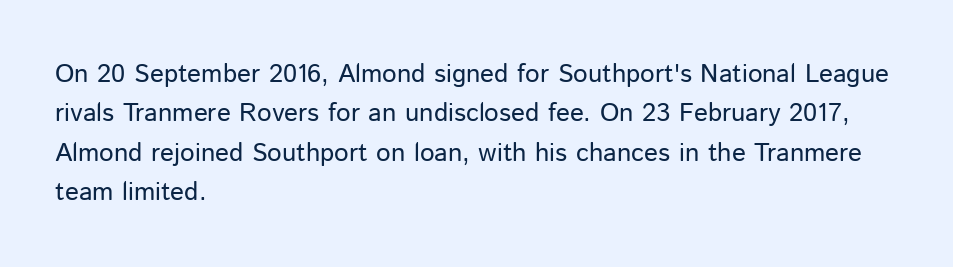
The image shows 26 px text type, upright; set left-aligned, normal line spacing (1.51x), normal letter spacing, not underlined.
